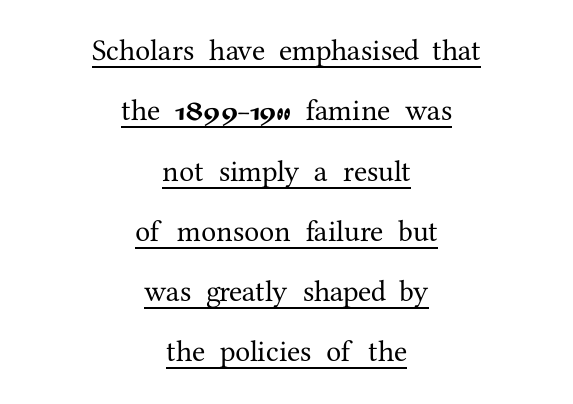
The image shows 30 px serif type, upright; set centered, loose line spacing (2.01x), normal letter spacing, underlined; medium stroke contrast and a medium x-height.
